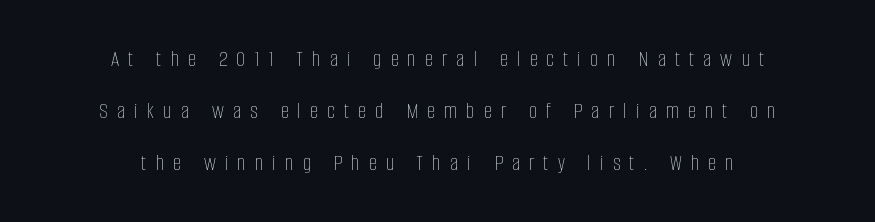
Every character sits straight up, as roman type does. A typesetter would call this leading open, well beyond the default. Type without underlining. There is plenty of visible air inserted between adjacent glyphs. The weight tops out at a normal text grade. Layout note: lines centered.
